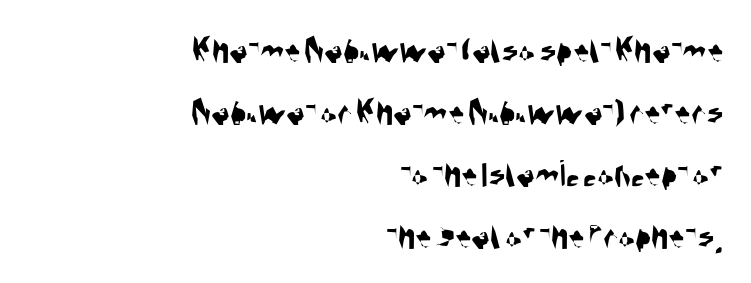
{"serif": "no", "width": "condensed", "stroke_contrast": "medium", "x_height": "large", "monospaced": "no", "underline": "no", "align": "right", "line_spacing": "normal", "line_spacing_ratio": 1.59, "letter_spacing": "normal", "letter_spacing_em": 0.0, "glyph_px": 39}
